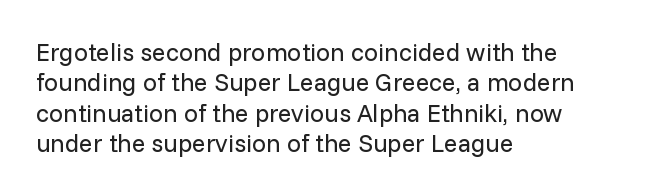
Q: Is the text bold? A: No.
Q: Is the text italic (slanted)? A: No, it is upright.
Q: Is the text underlined? A: No.
Q: How is the paragraph aligned? A: Left-aligned.
Q: Is the spacing between letters normal or unusually wide? A: Normal.
